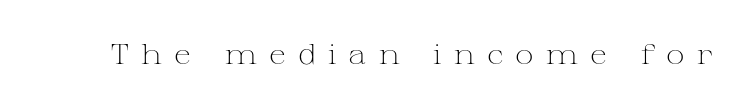
{"serif": "yes", "italic": "no", "bold": "no", "weight": "light", "width": "wide", "stroke_contrast": "medium", "x_height": "medium", "monospaced": "no", "underline": "no", "letter_spacing": "wide", "letter_spacing_em": 0.43, "glyph_px": 28}
